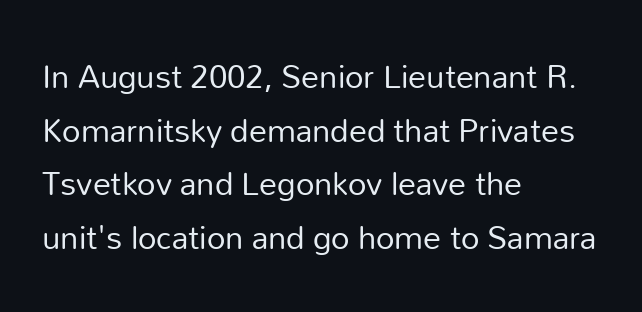
The image shows 36 px regular-weight sans-serif type, upright; set left-aligned, normal line spacing (1.49x), normal letter spacing, not underlined; low stroke contrast and a medium x-height.
